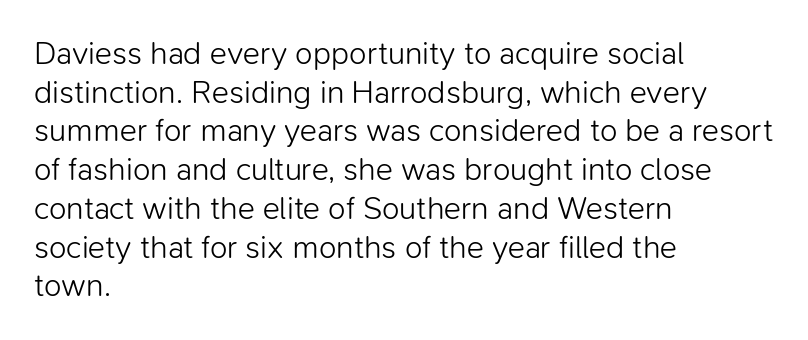
{"serif": "no", "italic": "no", "bold": "no", "weight": "light", "width": "normal", "stroke_contrast": "low", "x_height": "medium", "monospaced": "no", "underline": "no", "align": "left", "line_spacing_ratio": 1.21, "letter_spacing": "normal", "letter_spacing_em": 0.0, "glyph_px": 32}
